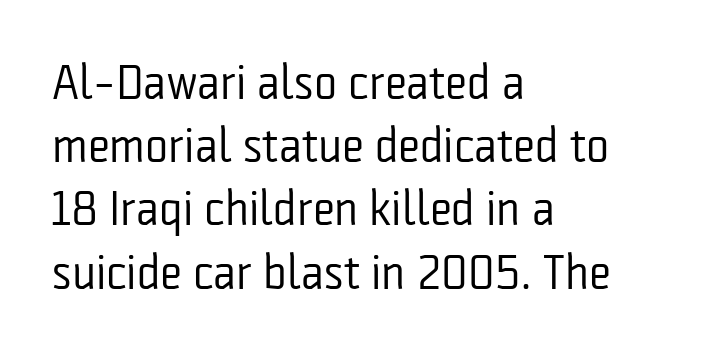
These lines are rendered in a variable-pitch font. The lines sit at an ordinary, default distance from one another. Horizontally, the lines are justified to the leading edge only. Does the type have serifs? No, each stem ends abruptly. Stroke thickness stays within the range of a standard reading face or lighter.
